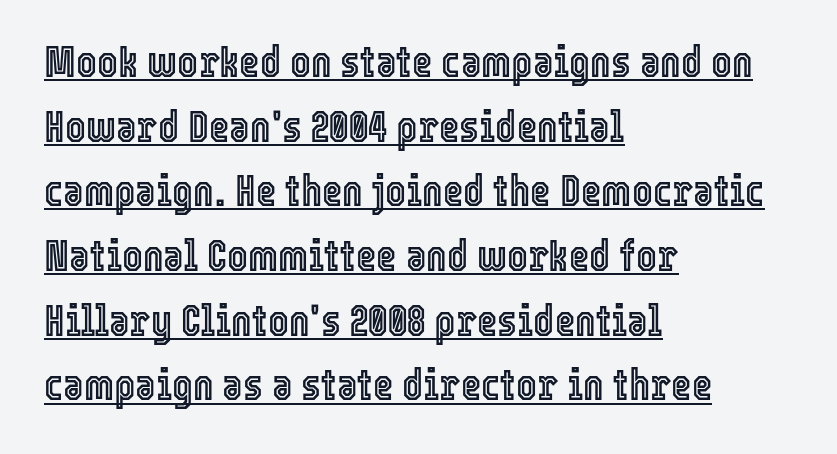
Q: Is the text italic (slanted)? A: No, it is upright.
Q: Is the text underlined? A: Yes.
Q: How is the paragraph aligned? A: Left-aligned.
Q: Is the spacing between letters normal or unusually wide? A: Normal.
Q: Is the spacing between lines tight, normal or loose? A: Normal.
Q: Width (condensed, normal, or wide)? A: Condensed.
Q: x-height? A: Medium.
Q: Monospaced? A: No.
